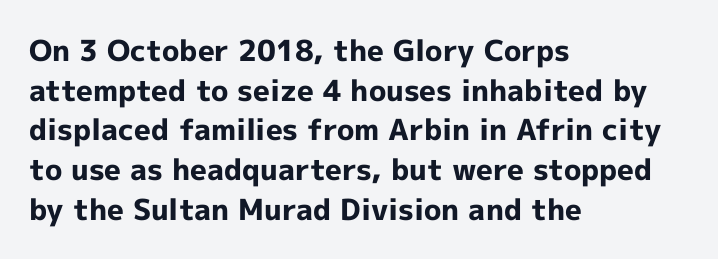
The image shows 29 px bold sans-serif type, upright; set left-aligned, normal line spacing (1.37x), normal letter spacing, not underlined; a medium x-height.
